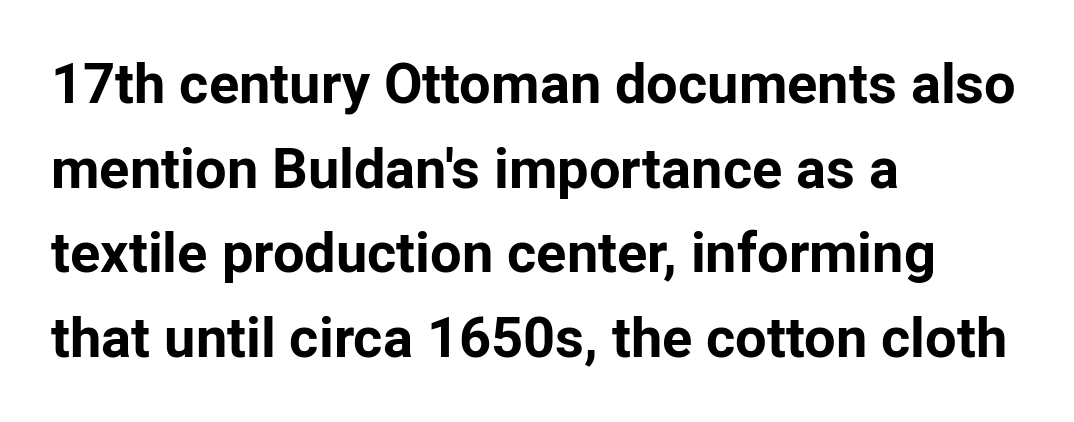
The image shows 56 px bold sans-serif type, upright; set left-aligned, normal line spacing (1.51x), normal letter spacing, not underlined; low stroke contrast and a medium x-height.
